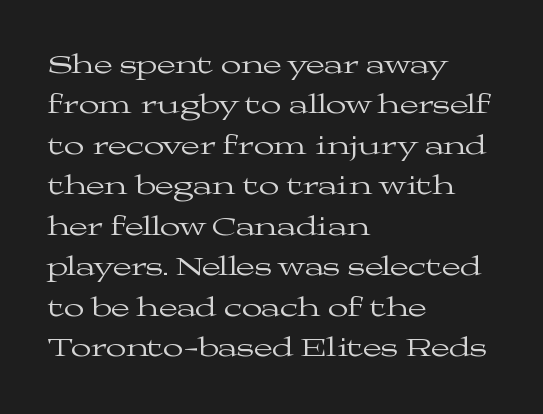
Q: Is the text bold? A: No.
Q: Is the text italic (slanted)? A: No, it is upright.
Q: Is the text underlined? A: No.
Q: How is the paragraph aligned? A: Left-aligned.
Q: Is the spacing between letters normal or unusually wide? A: Normal.
Q: Is the spacing between lines tight, normal or loose? A: Normal.
